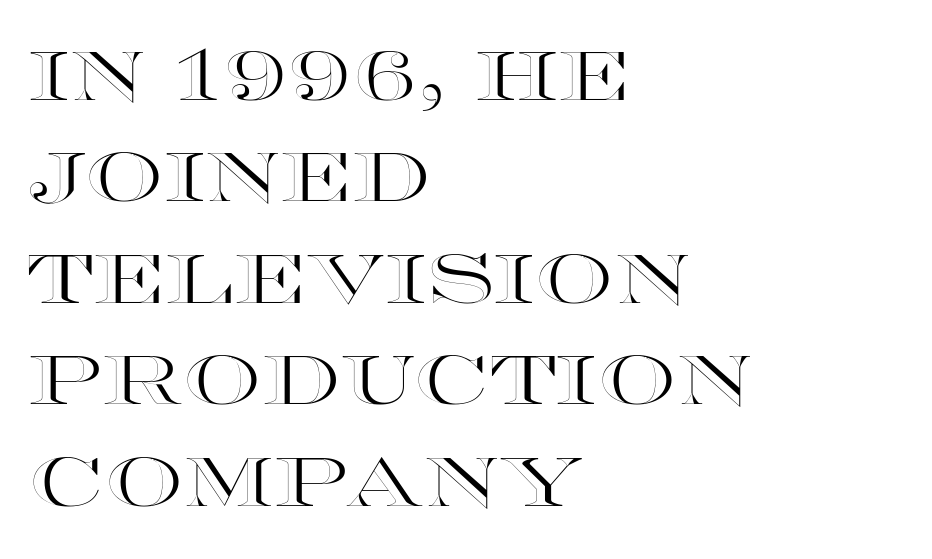
Q: Is the text italic (slanted)? A: No, it is upright.
Q: Is the text underlined? A: No.
Q: How is the paragraph aligned? A: Left-aligned.
Q: Is the spacing between letters normal or unusually wide? A: Normal.
Q: Is the spacing between lines tight, normal or loose? A: Normal.
Q: Width (condensed, normal, or wide)? A: Wide.
Q: x-height? A: Large.
Q: Monospaced? A: No.
